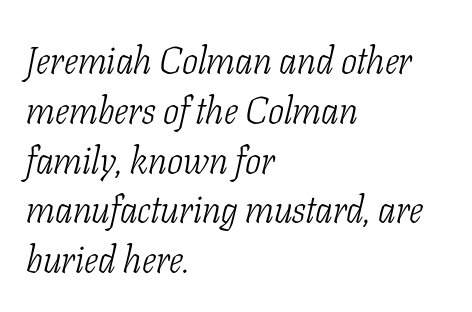
The image shows 38 px light, condensed serif type, italic (leaning right); set left-aligned, normal line spacing (1.31x), normal letter spacing, not underlined; low stroke contrast and a medium x-height.
